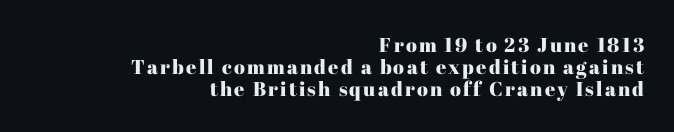
Q: Is the text italic (slanted)? A: No, it is upright.
Q: Is the text underlined? A: No.
Q: How is the paragraph aligned? A: Right-aligned.
Q: Is the spacing between lines tight, normal or loose? A: Tight.
